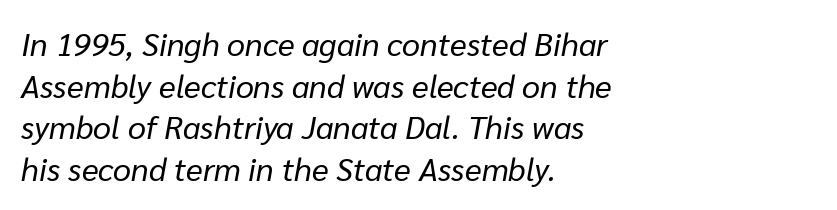
The image shows 32 px regular-weight type, italic (leaning right); set left-aligned, normal line spacing (1.3x), normal letter spacing, not underlined; low stroke contrast and a medium x-height.
